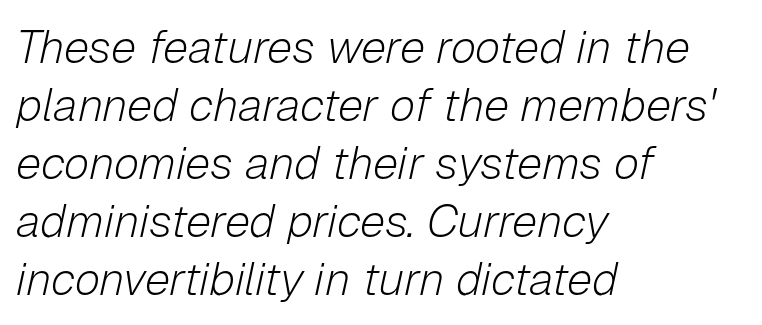
Q: Is the text bold? A: No.
Q: Is the text italic (slanted)? A: Yes, it leans right by about 12 degrees.
Q: Is the text underlined? A: No.
Q: How is the paragraph aligned? A: Left-aligned.
Q: Is the spacing between letters normal or unusually wide? A: Normal.
Q: Is the spacing between lines tight, normal or loose? A: Normal.
Q: Width (condensed, normal, or wide)? A: Normal.
Q: Stroke contrast? A: Low.
Q: x-height? A: Medium.
Q: Monospaced? A: No.
